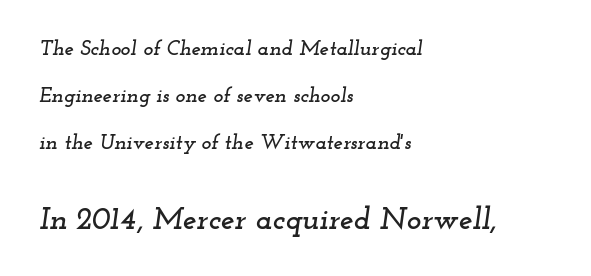
The words here are not underlined. Little horizontal feet cap the strokes, marking this as serif type. Summary of vertical rhythm: relaxed, with wide interline spacing. The letters advance in unequal steps, a hallmark of proportional type.
